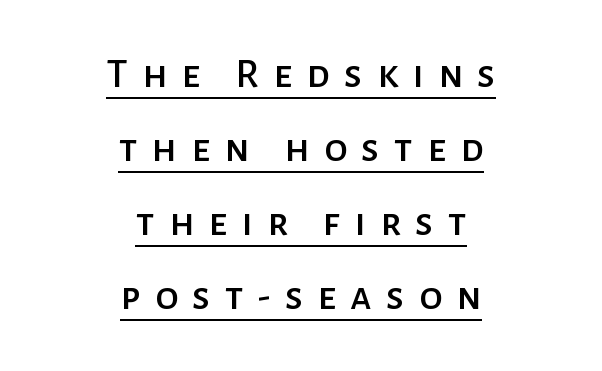
Is this a sans? Yes — the strokes have no serifs. Beneath each row of characters lies a ruled line. This rendering uses center alignment, leaving both contours irregular but symmetric. Does the lettering tilt? It doesn't — this is upright. Note the varied advance widths — an 'i' is clearly narrower than an 'm'. This rendering widens character spacing well past its baseline value.
